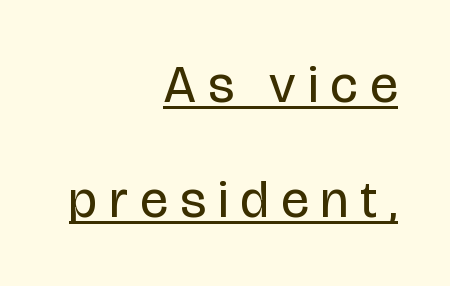
The image shows 52 px regular-weight, condensed sans-serif type, upright; set right-aligned, loose line spacing (2.22x), unusually wide letter spacing (+0.24 em), underlined; low stroke contrast and a large x-height.
